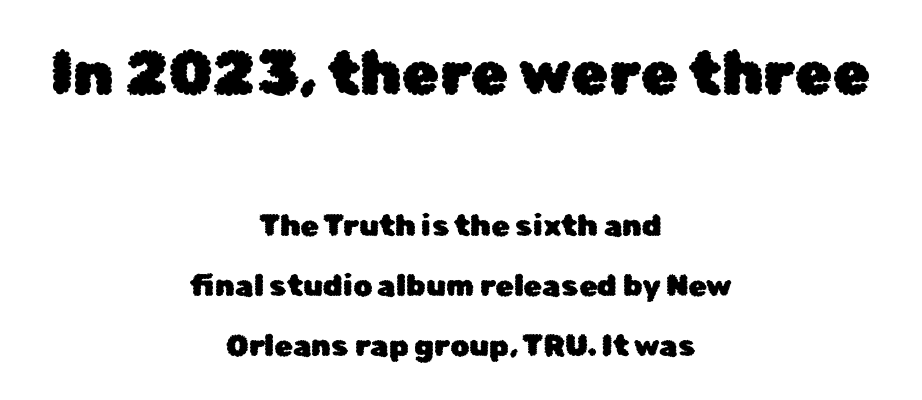
Q: Is the text italic (slanted)? A: No, it is upright.
Q: Is the typeface a serif or a sans-serif typeface? A: Sans-serif.
Q: Is the text underlined? A: No.
Q: How is the paragraph aligned? A: Centered.
Q: Is the spacing between letters normal or unusually wide? A: Normal.
Q: Is the spacing between lines tight, normal or loose? A: Loose.
Q: Which block of text is set in a larger size, the first (top) or the second (bottom)? A: The first (top) one.
Q: Width (condensed, normal, or wide)? A: Normal.
Q: Stroke contrast? A: Low.
Q: x-height? A: Medium.
Q: Monospaced? A: No.
